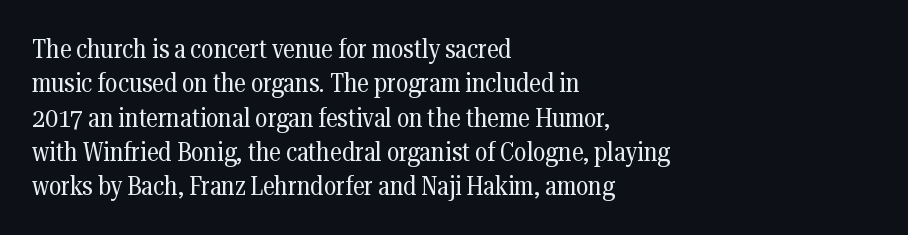
Q: Is the text bold? A: No.
Q: Is the text italic (slanted)? A: No, it is upright.
Q: Is the text underlined? A: No.
Q: How is the paragraph aligned? A: Left-aligned.
Q: Is the spacing between letters normal or unusually wide? A: Normal.
Q: Is the spacing between lines tight, normal or loose? A: Normal.
